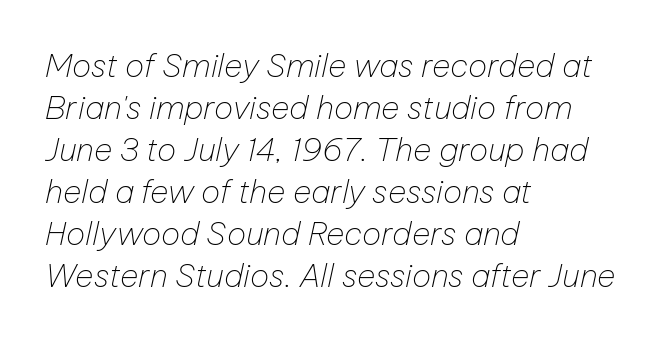
Q: Is the text bold? A: No.
Q: Is the text italic (slanted)? A: Yes, it leans right by about 12 degrees.
Q: Is the text underlined? A: No.
Q: How is the paragraph aligned? A: Left-aligned.
Q: Is the spacing between letters normal or unusually wide? A: Normal.
Q: Is the spacing between lines tight, normal or loose? A: Normal.
Q: Width (condensed, normal, or wide)? A: Normal.
Q: Stroke contrast? A: Low.
Q: x-height? A: Medium.
Q: Monospaced? A: No.
